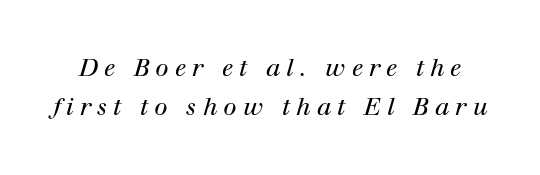
The image shows 24 px text type, italic (leaning right); set normal line spacing (1.62x), unusually wide letter spacing (+0.25 em), not underlined.
